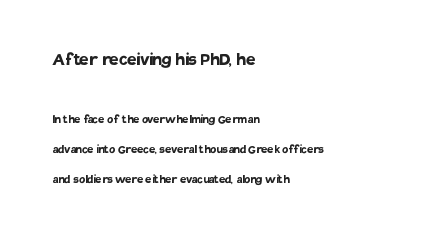
The image shows 21 px bold type, upright; set left-aligned, loose line spacing (2.14x), normal letter spacing, not underlined; the first (top) block is 1.5x larger.
